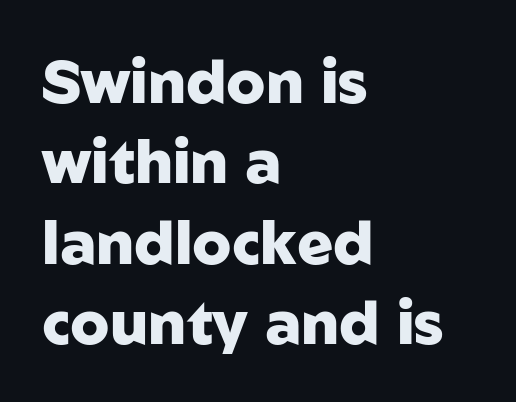
Q: Is the text bold? A: Yes.
Q: Is the text italic (slanted)? A: No, it is upright.
Q: Is the typeface a serif or a sans-serif typeface? A: Sans-serif.
Q: Is the text underlined? A: No.
Q: How is the paragraph aligned? A: Left-aligned.
Q: Is the spacing between letters normal or unusually wide? A: Normal.
Q: Is the spacing between lines tight, normal or loose? A: Normal.
Q: Width (condensed, normal, or wide)? A: Normal.
Q: Stroke contrast? A: Low.
Q: x-height? A: Medium.
Q: Monospaced? A: No.
